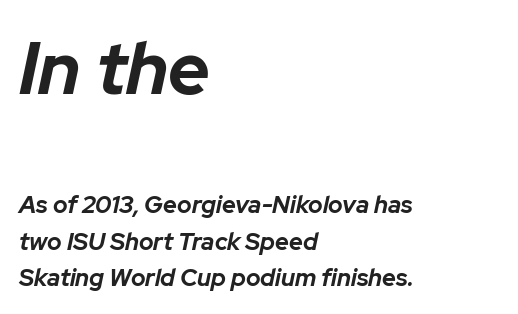
Designer's note — italics engaged. The face used here has the dense, thick strokes of a bold. Each letter keeps its own natural width here, so spacing adapts to shape. One glance says typical: line gaps are just what's usual. Two sizes are in play, and the larger belongs to the first block.
